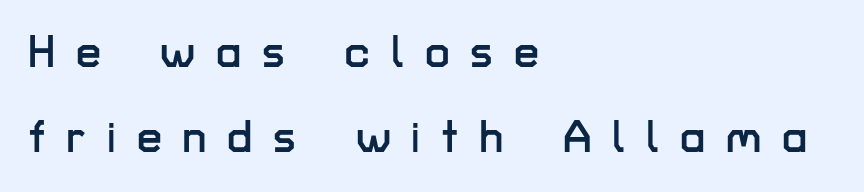
Q: Is the text italic (slanted)? A: No, it is upright.
Q: Is the typeface a serif or a sans-serif typeface? A: Sans-serif.
Q: Is the text underlined? A: No.
Q: How is the paragraph aligned? A: Left-aligned.
Q: Is the spacing between letters normal or unusually wide? A: Unusually wide.
Q: Width (condensed, normal, or wide)? A: Normal.
Q: Stroke contrast? A: Low.
Q: x-height? A: Medium.
Q: Monospaced? A: No.
